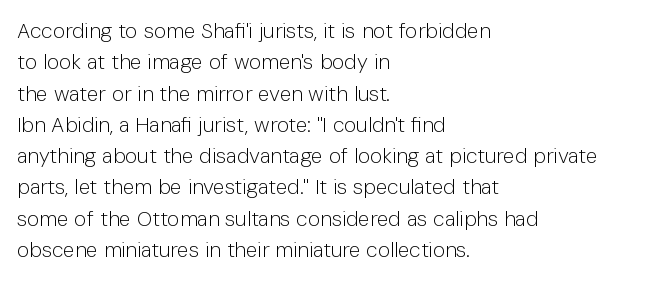
Q: Is the text bold? A: No.
Q: Is the text italic (slanted)? A: No, it is upright.
Q: Is the text underlined? A: No.
Q: How is the paragraph aligned? A: Left-aligned.
Q: Is the spacing between letters normal or unusually wide? A: Normal.
Q: Is the spacing between lines tight, normal or loose? A: Normal.
